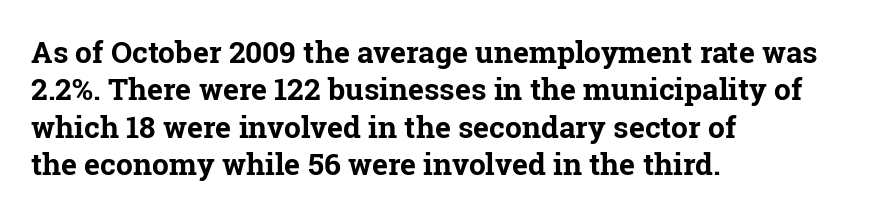
The image shows 30 px bold serif type, upright; set left-aligned, normal line spacing (1.25x), normal letter spacing, not underlined; low stroke contrast and a medium x-height.
